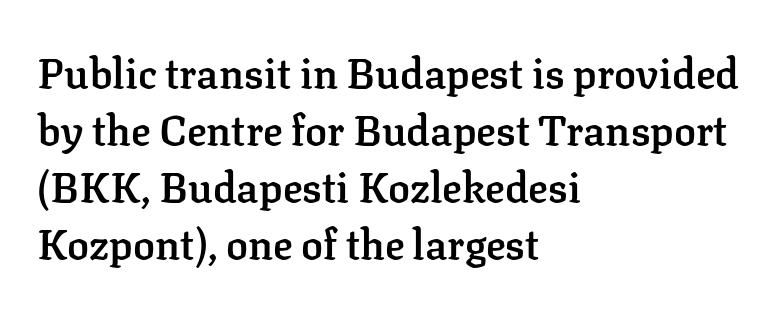
What's the leading like? Ordinary, nothing unusual. The typesetter chose a ragged-right arrangement here. A typesetter would label this face a serif. Has an underline been added? It has not.
